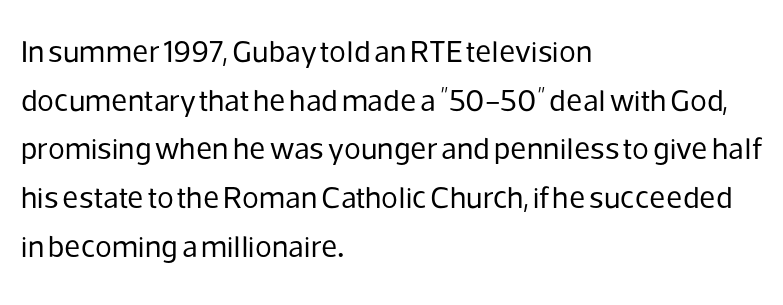
Q: Is the text bold? A: No.
Q: Is the text italic (slanted)? A: No, it is upright.
Q: Is the typeface a serif or a sans-serif typeface? A: Sans-serif.
Q: Is the text underlined? A: No.
Q: How is the paragraph aligned? A: Left-aligned.
Q: Is the spacing between letters normal or unusually wide? A: Normal.
Q: Is the spacing between lines tight, normal or loose? A: Normal.
Q: Width (condensed, normal, or wide)? A: Normal.
Q: Stroke contrast? A: Low.
Q: x-height? A: Medium.
Q: Monospaced? A: No.
